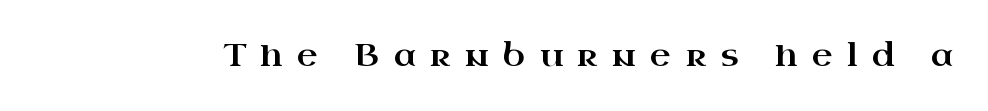
Q: Is the text italic (slanted)? A: No, it is upright.
Q: Is the typeface a serif or a sans-serif typeface? A: Serif.
Q: Is the text underlined? A: No.
Q: Is the spacing between letters normal or unusually wide? A: Unusually wide.
Q: Width (condensed, normal, or wide)? A: Wide.
Q: Stroke contrast? A: High.
Q: x-height? A: Small.
Q: Monospaced? A: No.
